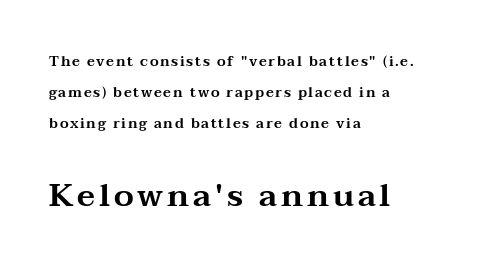
The zone under the glyphs is completely vacant. To sum up the face: it has serifs. No italicization has been applied; the sample stays upright. Each letter keeps its own natural width here, so spacing adapts to shape. All the whitespace from short lines collects on the right. Leading: increased.
